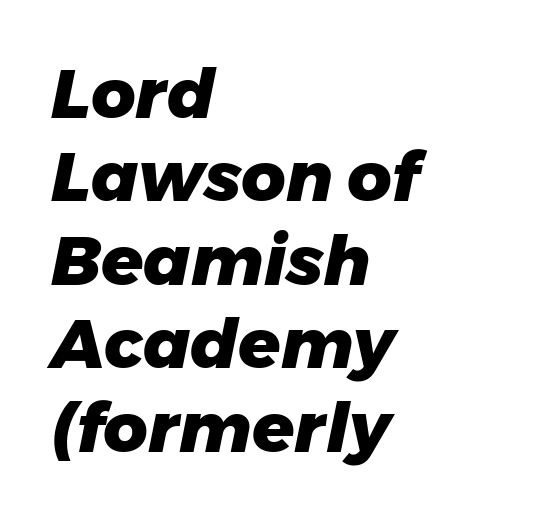
The compositor pushed each line to the left boundary. The face used here is proportionally spaced, like ordinary book or web type. Every character sits at an angle, as italics do. Emphasis by weight is at full strength: bold.
